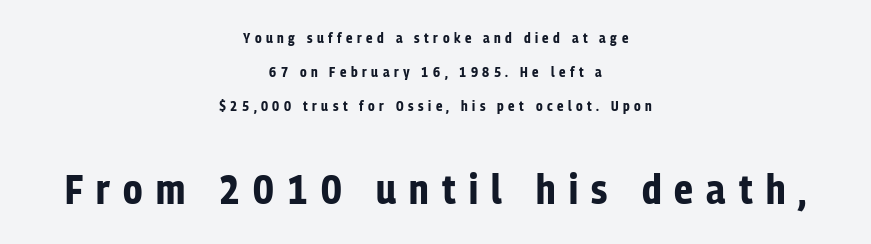
{"serif": "no", "italic": "no", "bold": "yes", "weight": "bold", "width": "condensed", "stroke_contrast": "low", "x_height": "medium", "monospaced": "no", "underline": "no", "align": "center", "line_spacing": "loose", "line_spacing_ratio": 2.44, "letter_spacing": "wide", "letter_spacing_em": 0.32, "larger_block": "second", "size_ratio": 2.93, "glyph_px": 41}
